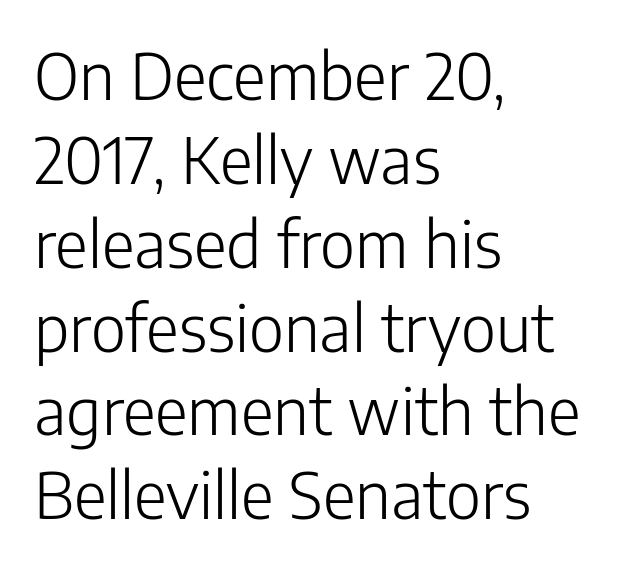
The image shows 64 px light sans-serif type, upright; set left-aligned, normal line spacing (1.31x), normal letter spacing, not underlined; low stroke contrast and a medium x-height.
